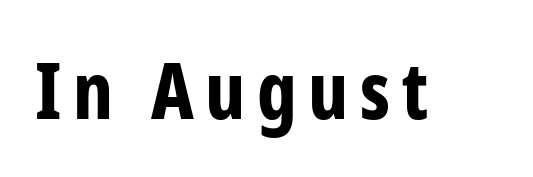
Q: Is the text bold? A: Yes.
Q: Is the text italic (slanted)? A: No, it is upright.
Q: Is the typeface a serif or a sans-serif typeface? A: Sans-serif.
Q: Is the text underlined? A: No.
Q: Width (condensed, normal, or wide)? A: Condensed.
Q: Stroke contrast? A: Low.
Q: x-height? A: Medium.
Q: Monospaced? A: No.
